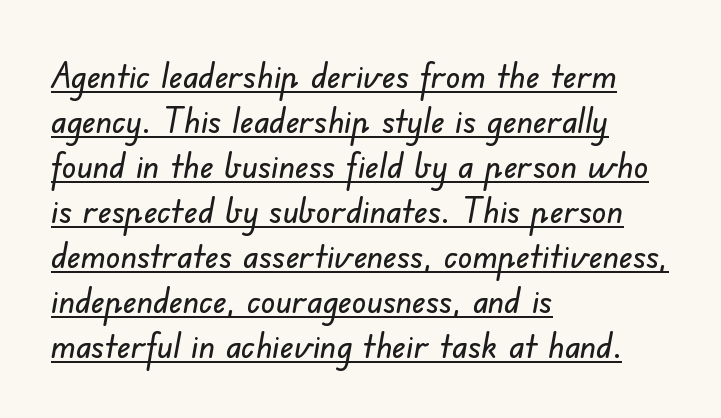
Tracking value appears to be zero — textbook default spacing. Emphasis is given by a line drawn under the lettering. What's the leading like? Ordinary, nothing unusual. The type family on display is of the sans-serif kind. Each letter keeps its own natural width here, so spacing adapts to shape. Each line starts at the same left margin while the right side varies.
